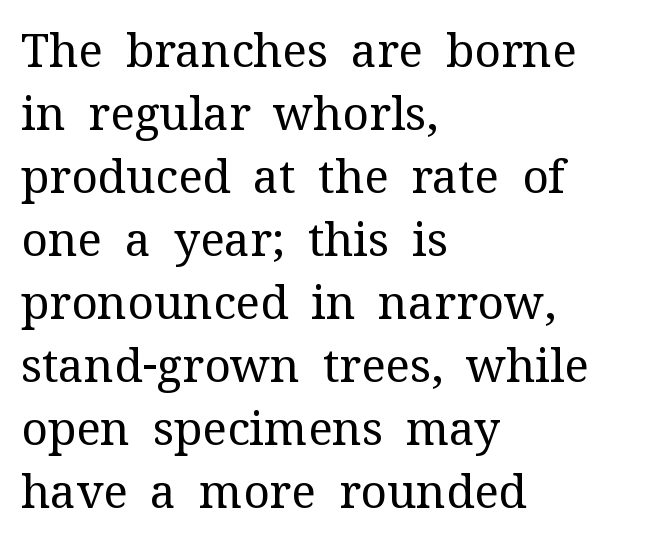
The image shows 46 px regular-weight serif type, upright; set left-aligned, normal line spacing (1.37x), normal letter spacing, not underlined; medium stroke contrast and a medium x-height.
